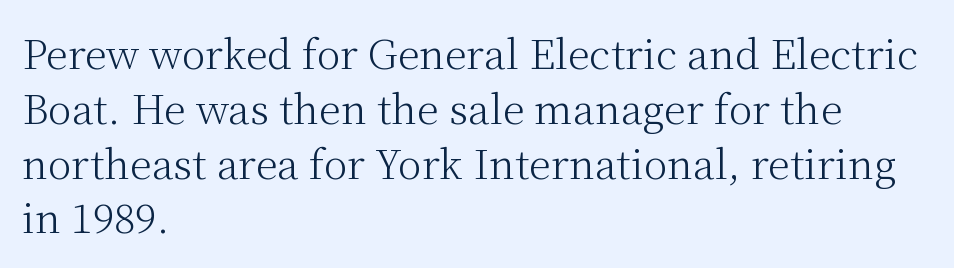
How would I describe the line gaps? Plain and ordinary. Style check: upright. The glyphs are unaccompanied by any horizontal stroke below them. The passage shown is typeset with a serif family. The horizontal fit of the characters is conventional and even. On a weight scale, this lands at 450 or below.
